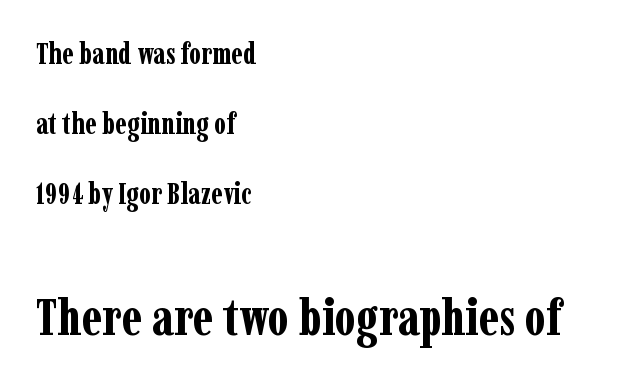
Visually, the bottom section dominates because its glyphs are scaled up. A classic flush-left, rag-right setting is used for this passage. It's the straight-up-and-down kind of type. Here the glyphs are tracked normally, forming tight word shapes.
